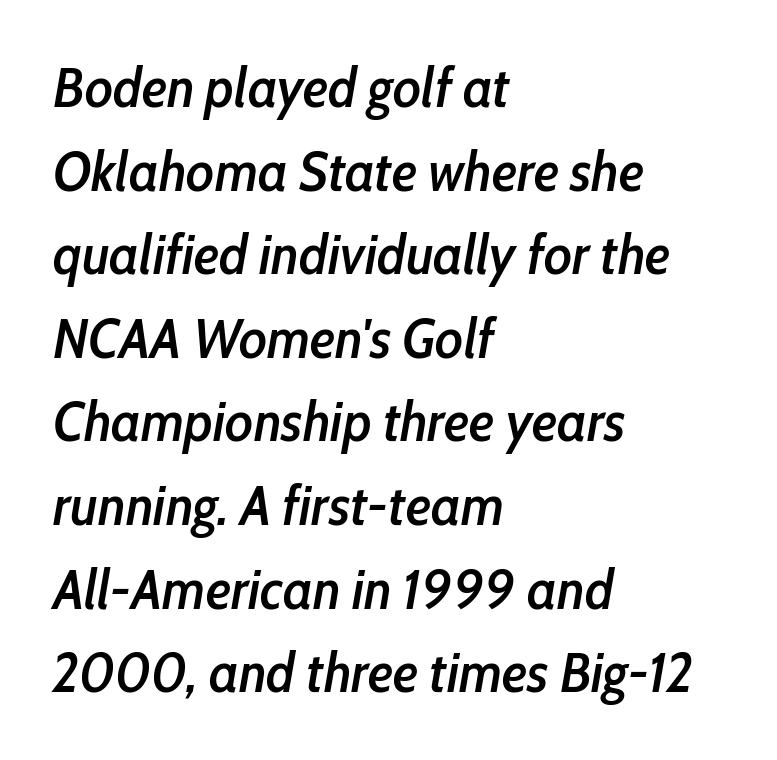
Q: Is the text bold? A: Semi-bold.
Q: Is the text italic (slanted)? A: Yes, it leans right by about 10 degrees.
Q: Is the text underlined? A: No.
Q: How is the paragraph aligned? A: Left-aligned.
Q: Is the spacing between letters normal or unusually wide? A: Normal.
Q: Is the spacing between lines tight, normal or loose? A: Normal.
Q: Width (condensed, normal, or wide)? A: Condensed.
Q: Stroke contrast? A: Low.
Q: x-height? A: Medium.
Q: Monospaced? A: No.
